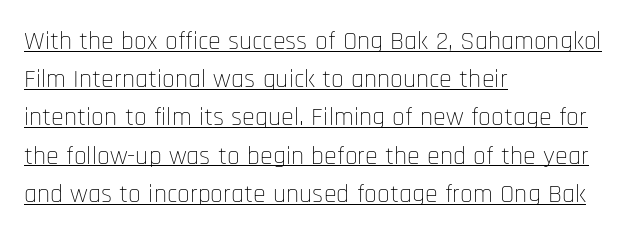
The lettering is marked with a stroke running underneath it. Designer's note — italics off, roman on. Look at the tracking — it's just the regular setting, nothing added. Is this a heavy cut? Hardly; it is regular or lighter.
